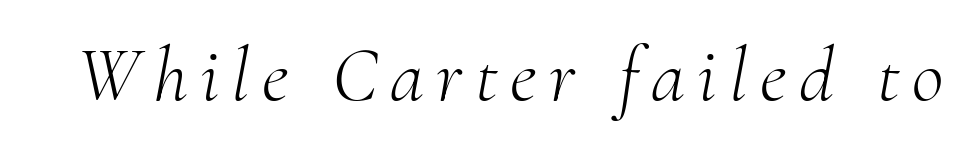
The image shows 78 px light serif type, italic (leaning right); set not underlined; medium stroke contrast and a small x-height.
